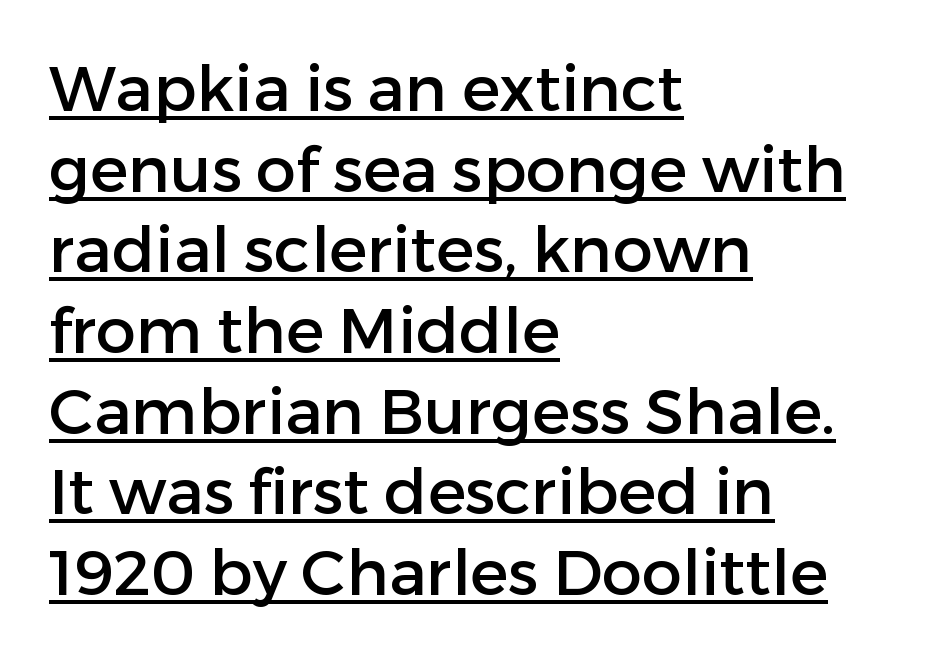
The image shows 64 px sans-serif type, upright; set left-aligned, normal line spacing (1.26x), normal letter spacing, underlined; low stroke contrast and a medium x-height.
